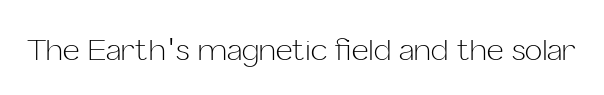
Type without underlining. Are there feet on the stems? There aren't — it's a sans. Spacing verdict: proportional, widths tailored to each character. The letterforms sit shoulder to shoulder at normal distance. The specimen reads as upright at a glance. The strokes carry an ordinary text weight at most.
